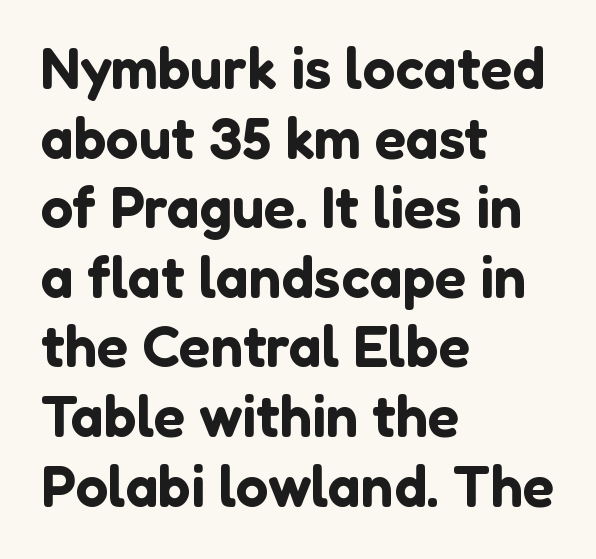
{"serif": "no", "italic": "no", "width": "normal", "stroke_contrast": "low", "x_height": "medium", "monospaced": "no", "underline": "no", "align": "left", "line_spacing_ratio": 1.2, "letter_spacing": "normal", "letter_spacing_em": 0.0, "glyph_px": 58}
